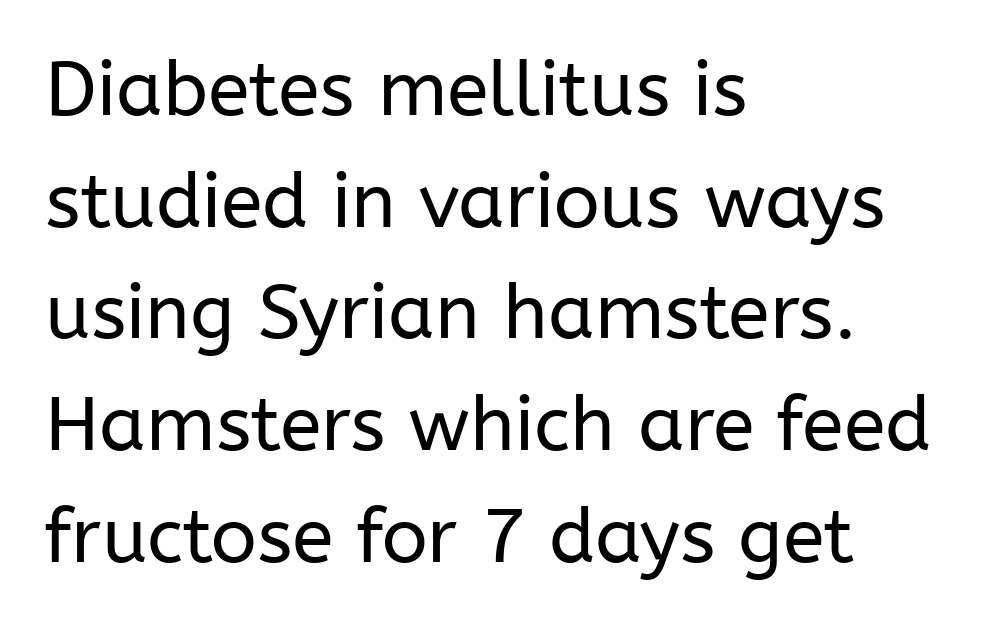
{"serif": "no", "italic": "no", "bold": "no", "weight": "regular", "width": "normal", "stroke_contrast": "low", "x_height": "medium", "monospaced": "no", "underline": "no", "align": "left", "line_spacing": "normal", "line_spacing_ratio": 1.47, "letter_spacing": "normal", "letter_spacing_em": 0.0, "glyph_px": 76}
